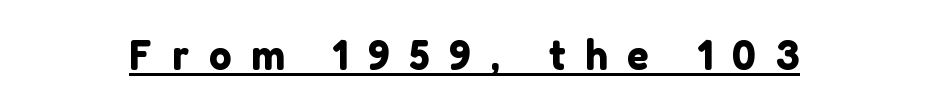
{"serif": "no", "italic": "no", "width": "normal", "stroke_contrast": "low", "x_height": "medium", "monospaced": "no", "underline": "yes", "letter_spacing": "wide", "letter_spacing_em": 0.44, "glyph_px": 44}
